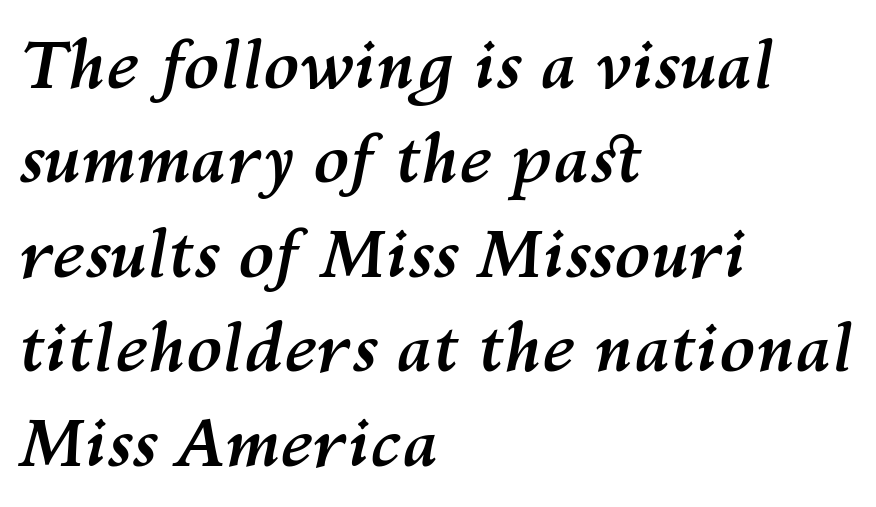
No extra tracking has been applied to these lines. Character widths vary here, with narrow letters taking less room than wide ones. The font's italic variant was chosen for this text. A clean baseline with only descenders dipping below it. Caption: multi-line text, flush left, ragged right.
